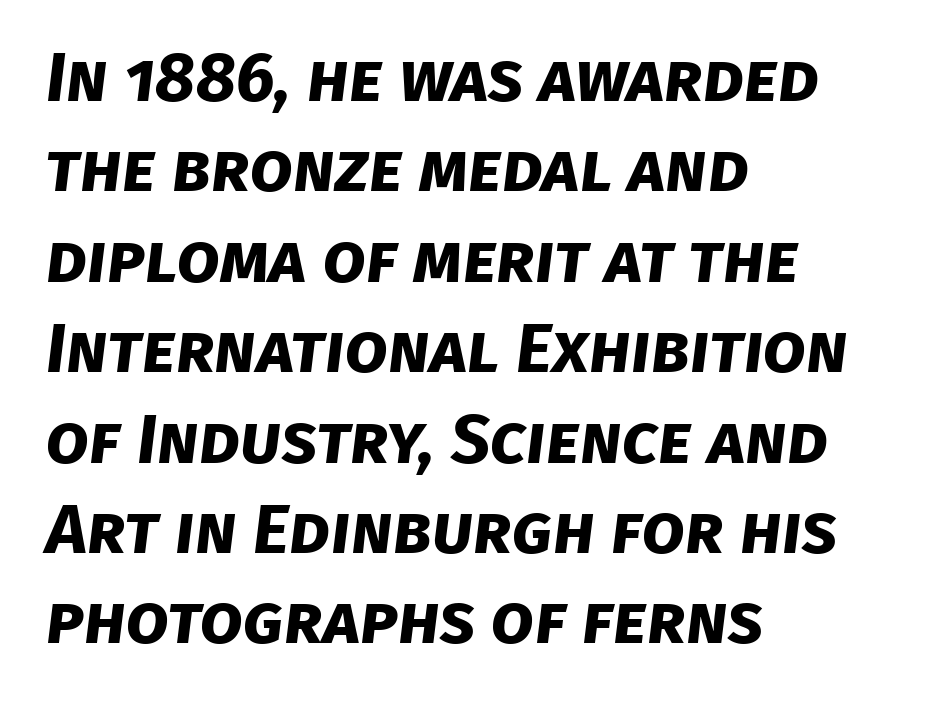
Q: Is the text bold? A: Yes.
Q: Is the typeface a serif or a sans-serif typeface? A: Sans-serif.
Q: Is the text underlined? A: No.
Q: How is the paragraph aligned? A: Left-aligned.
Q: Is the spacing between letters normal or unusually wide? A: Normal.
Q: Is the spacing between lines tight, normal or loose? A: Normal.
Q: Width (condensed, normal, or wide)? A: Normal.
Q: Stroke contrast? A: Low.
Q: x-height? A: Large.
Q: Monospaced? A: No.
